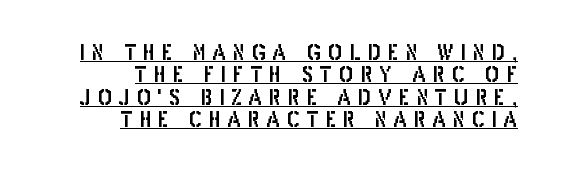
Is there an underline? Yes — a line sits under the letters. The lines in this sample share a right terminus and differ only in where they begin. The letters are spread apart with noticeably loose tracking. The block of text is dense from top to bottom, with scant space between rows. The specimen reads as upright at a glance.
